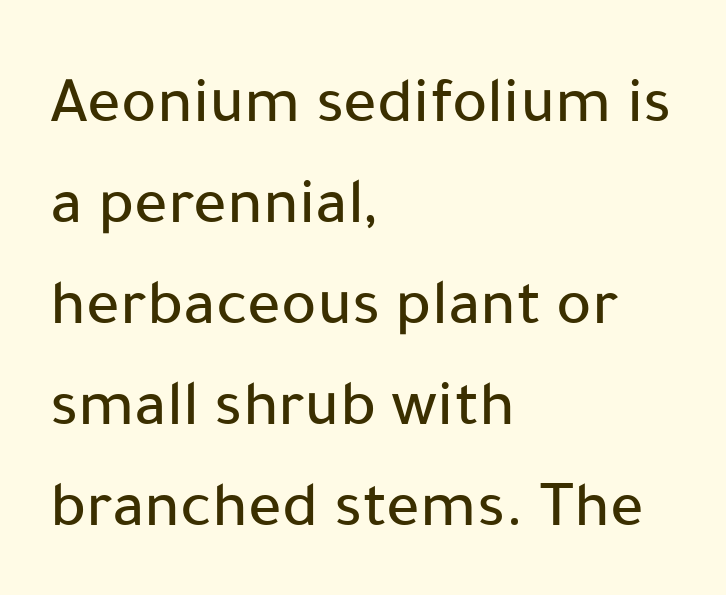
The image shows 66 px sans-serif type, upright; set left-aligned, normal line spacing (1.53x), normal letter spacing, not underlined; low stroke contrast and a medium x-height.
